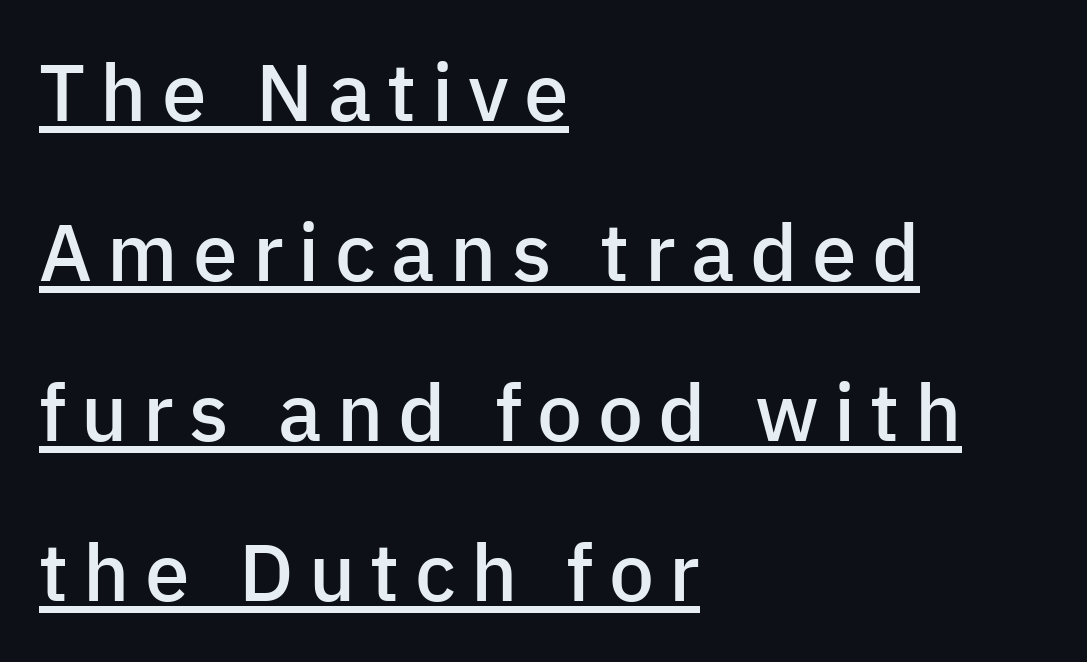
Here the designer chose a conventional face with non-uniform glyph widths. Vertical spacing — loose. Posture: vertical. Does the copy run flush right? No — it runs flush left. Does a line run under the words? Yes, clearly.
